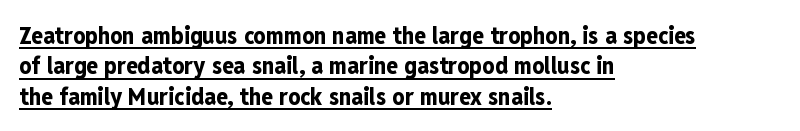
Q: Is the text bold? A: Yes.
Q: Is the text italic (slanted)? A: No, it is upright.
Q: Is the text underlined? A: Yes.
Q: How is the paragraph aligned? A: Left-aligned.
Q: Is the spacing between letters normal or unusually wide? A: Normal.
Q: Is the spacing between lines tight, normal or loose? A: Normal.
